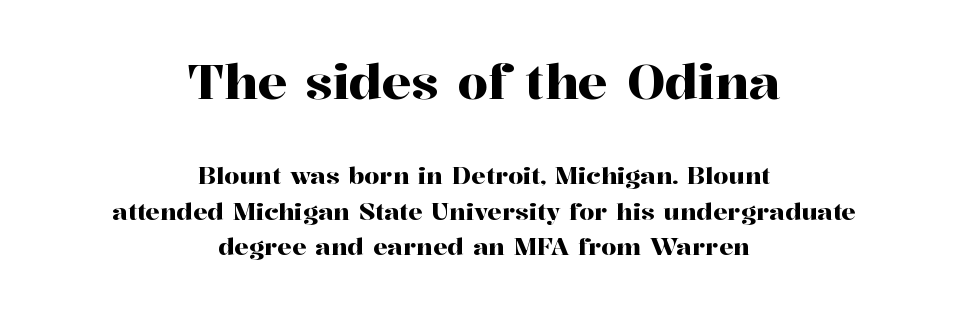
Notice how the stems are strictly vertical — no italics here. These lines are rendered in a variable-pitch font. Baseline-to-baseline distance is the conventional proportion of letter height. Anything drawn beneath the words? Only blank space. Glyph-to-glyph distance matches everyday printed text. Reading top to bottom, the characters get smaller at the block break.
